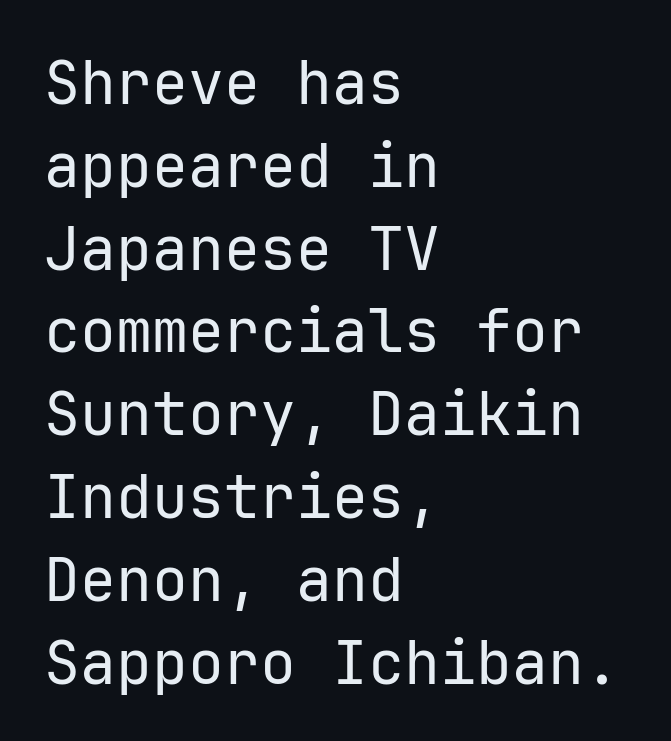
{"serif": "no", "italic": "no", "bold": "no", "weight": "regular", "width": "normal", "stroke_contrast": "low", "x_height": "medium", "monospaced": "yes", "underline": "no", "align": "left", "line_spacing": "normal", "line_spacing_ratio": 1.38, "letter_spacing": "normal", "letter_spacing_em": 0.0, "glyph_px": 60}
